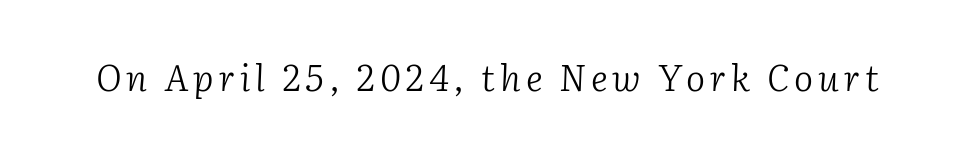
The passage shown is not bold in any degree. This sample has the flowing, uneven cadence of proportional lettering. The space directly below the letters is spotless. Compared with ordinary roman type, these characters are visibly tilted. Each letter's strokes conclude with small projecting serifs.
